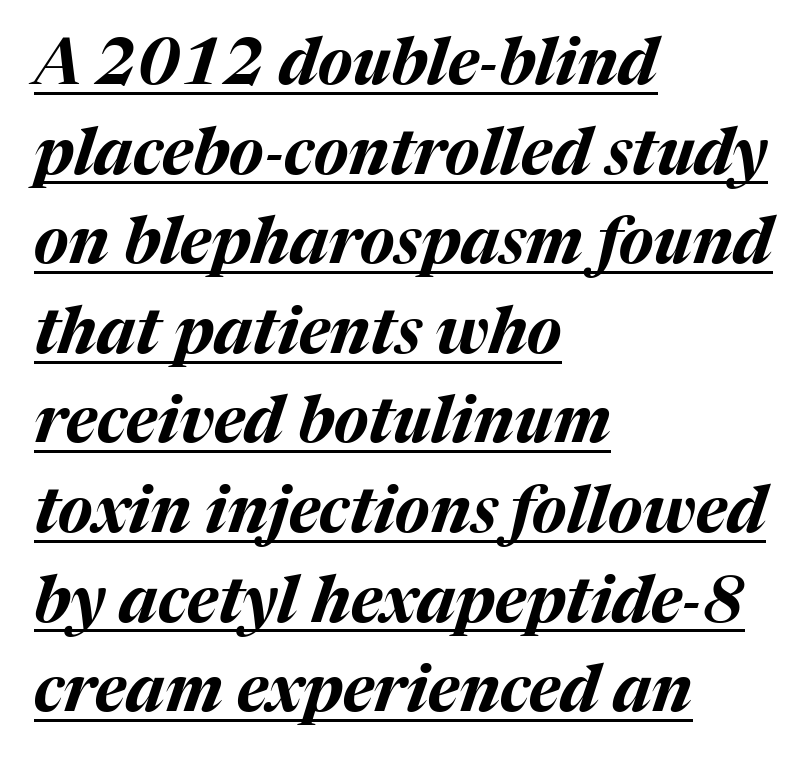
The image shows 64 px bold type, italic (leaning right); set left-aligned, normal line spacing (1.4x), normal letter spacing, underlined; medium stroke contrast and a medium x-height.
